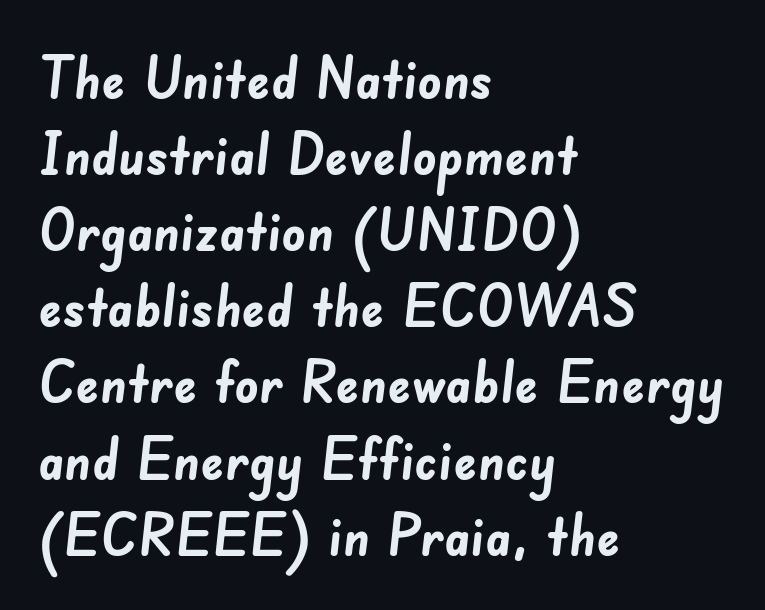
Q: Is the text bold? A: Yes.
Q: Is the typeface a serif or a sans-serif typeface? A: Sans-serif.
Q: Is the text underlined? A: No.
Q: How is the paragraph aligned? A: Left-aligned.
Q: Is the spacing between letters normal or unusually wide? A: Normal.
Q: Is the spacing between lines tight, normal or loose? A: Normal.
Q: Width (condensed, normal, or wide)? A: Normal.
Q: Stroke contrast? A: Low.
Q: x-height? A: Small.
Q: Monospaced? A: No.
